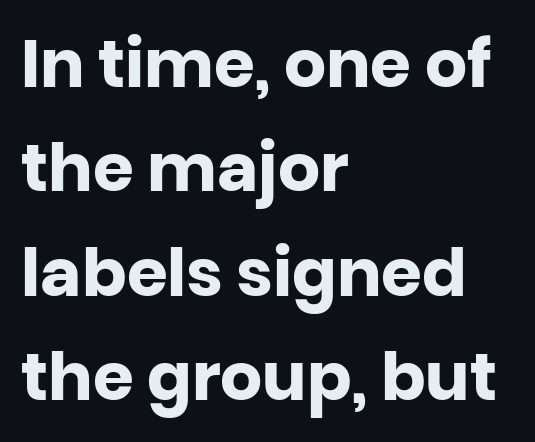
The image shows 66 px heavy sans-serif type, upright; set left-aligned, normal line spacing (1.58x), normal letter spacing, not underlined; low stroke contrast and a large x-height.
